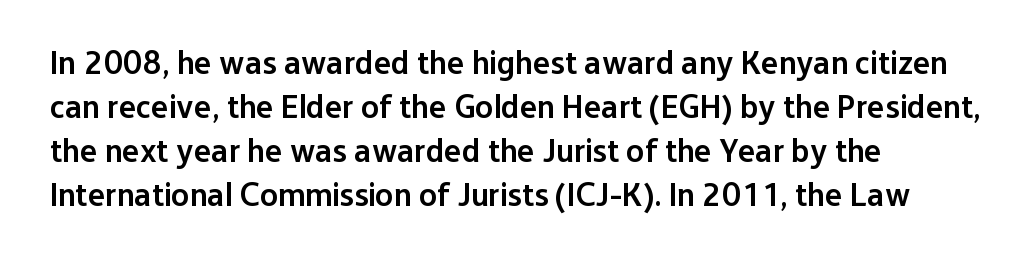
{"serif": "no", "italic": "no", "bold": "semi", "weight": "semibold", "width": "normal", "stroke_contrast": "low", "x_height": "medium", "monospaced": "no", "underline": "no", "align": "left", "line_spacing": "normal", "line_spacing_ratio": 1.33, "letter_spacing": "normal", "letter_spacing_em": 0.0, "glyph_px": 33}
